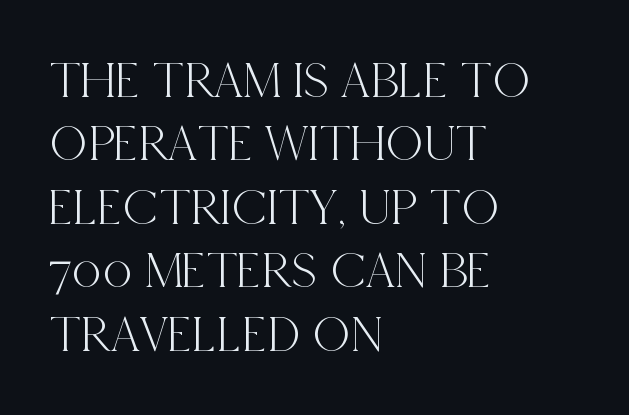
Casual observation: everything's shoved over to the left. Little horizontal feet cap the strokes, marking this as serif type. Is this a fixed-width face? No — the glyphs have proportional, varying widths. You could call the tracking neutral — neither tight nor loose. In terms of posture, this sample is upright.
